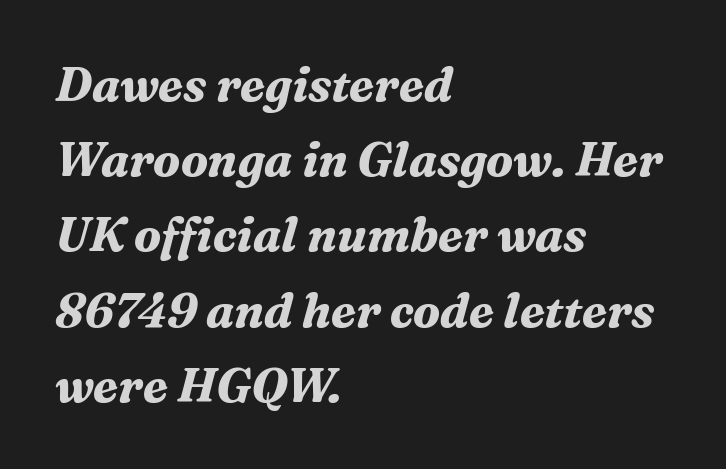
Each row of text sits above clean, open space. The passage shown leans; its letterforms are oblique. Examine the stroke ends and you'll spot serifs. Short and long lines alike share a common starting point at left. Regarding leading, the lines here are spaced in the standard way.
